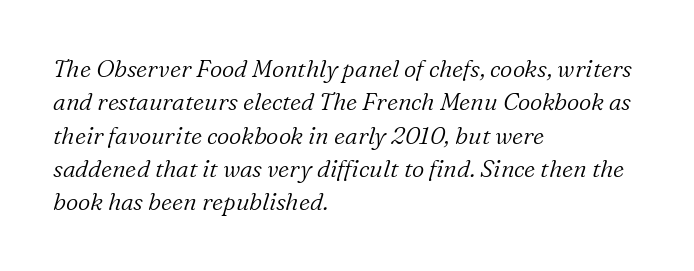
Q: Is the text bold? A: No.
Q: Is the text italic (slanted)? A: Yes, it leans right by about 16 degrees.
Q: Is the text underlined? A: No.
Q: How is the paragraph aligned? A: Left-aligned.
Q: Is the spacing between letters normal or unusually wide? A: Normal.
Q: Is the spacing between lines tight, normal or loose? A: Normal.
